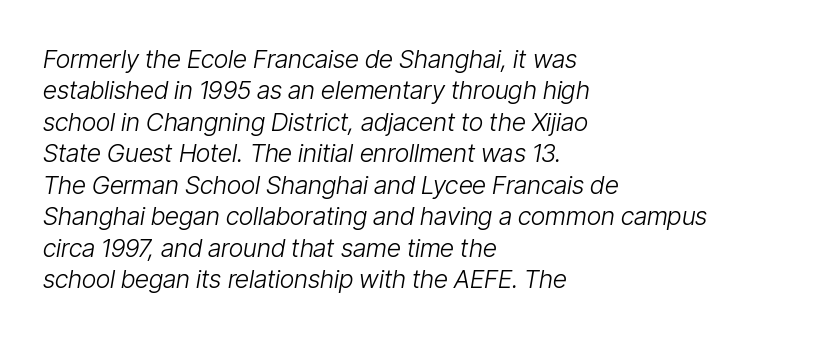
{"italic": "yes", "lean": "right", "slant_degrees": 9, "bold": "no", "underline": "no", "align": "left", "line_spacing": "normal", "line_spacing_ratio": 1.26, "letter_spacing": "normal", "letter_spacing_em": 0.0, "glyph_px": 25}
